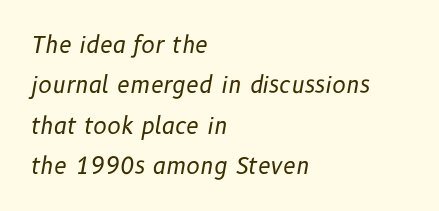
Every row of glyphs begins at an identical x-position on the left. The passage shown has conventional tracking throughout. Weight class: somewhere from thin through regular. A bare baseline throughout the passage.
